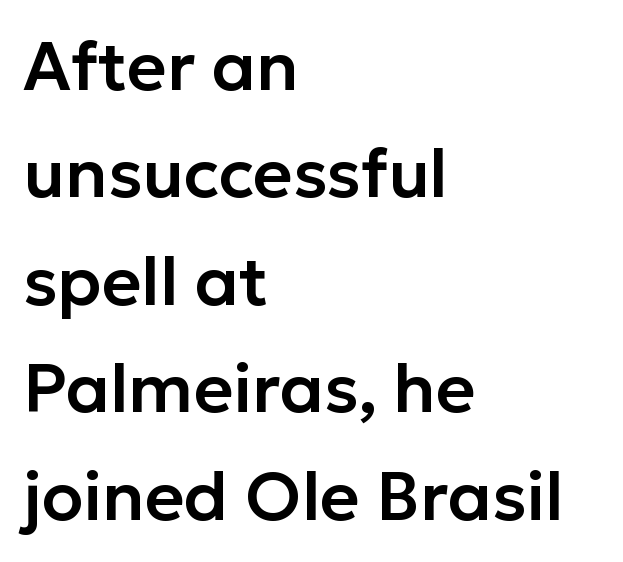
{"serif": "no", "italic": "no", "width": "normal", "stroke_contrast": "low", "x_height": "medium", "monospaced": "no", "underline": "no", "align": "left", "line_spacing": "normal", "line_spacing_ratio": 1.58, "letter_spacing": "normal", "letter_spacing_em": 0.0, "glyph_px": 68}
